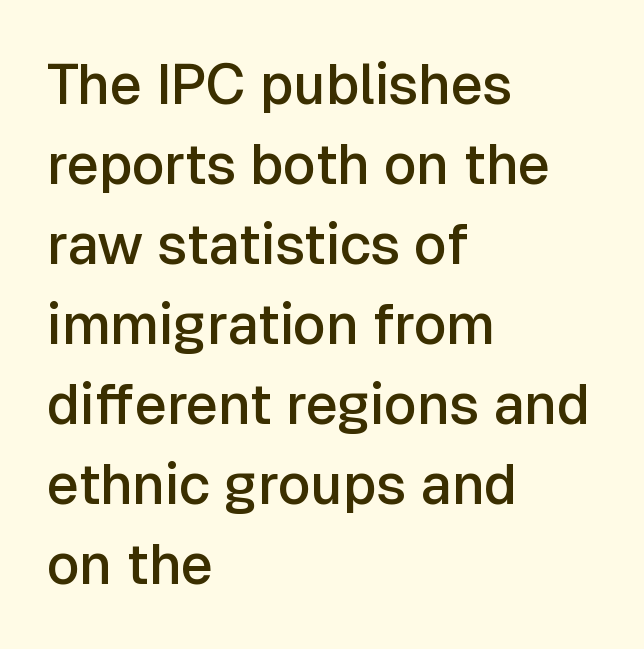
The image shows 56 px semibold sans-serif type, upright; set left-aligned, normal line spacing (1.43x), normal letter spacing, not underlined; low stroke contrast and a medium x-height.
